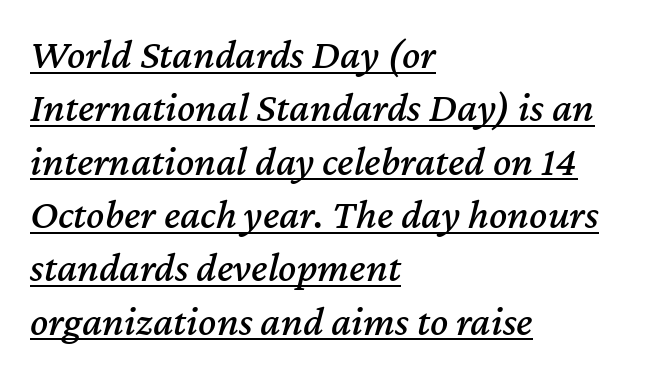
Q: Is the text italic (slanted)? A: Yes, it leans right by about 12 degrees.
Q: Is the text underlined? A: Yes.
Q: How is the paragraph aligned? A: Left-aligned.
Q: Is the spacing between letters normal or unusually wide? A: Normal.
Q: Is the spacing between lines tight, normal or loose? A: Normal.
Q: Width (condensed, normal, or wide)? A: Normal.
Q: Stroke contrast? A: Medium.
Q: x-height? A: Medium.
Q: Monospaced? A: No.
